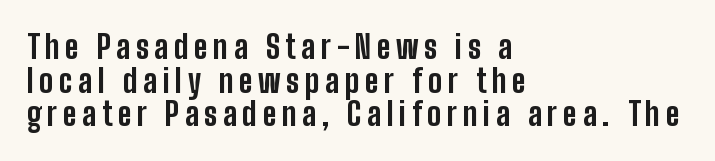
Q: Is the text bold? A: Yes.
Q: Is the text italic (slanted)? A: No, it is upright.
Q: Is the typeface a serif or a sans-serif typeface? A: Sans-serif.
Q: Is the text underlined? A: No.
Q: How is the paragraph aligned? A: Left-aligned.
Q: Is the spacing between lines tight, normal or loose? A: Tight.
Q: Width (condensed, normal, or wide)? A: Condensed.
Q: Stroke contrast? A: Low.
Q: x-height? A: Medium.
Q: Monospaced? A: No.
